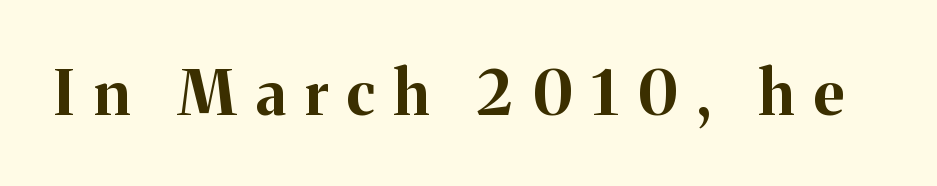
{"serif": "yes", "italic": "no", "bold": "yes", "weight": "bold", "width": "normal", "stroke_contrast": "medium", "x_height": "medium", "monospaced": "no", "underline": "no", "letter_spacing": "wide", "letter_spacing_em": 0.31, "glyph_px": 62}
